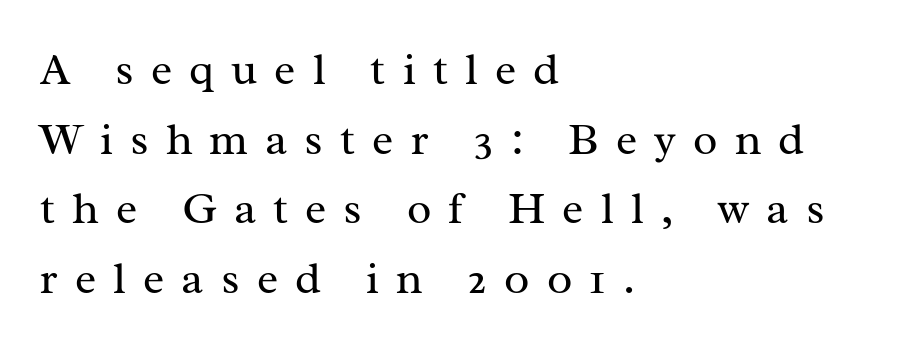
Caption: expanded tracking, letters set apart. Casual observation: everything's shoved over to the left. The passage shown is typed in a proportional face where columns would drift. A serif font was chosen for this passage. The lettering stays uniformly vertical, giving the passage a roman look. Weight: not bold — regular or lighter.
